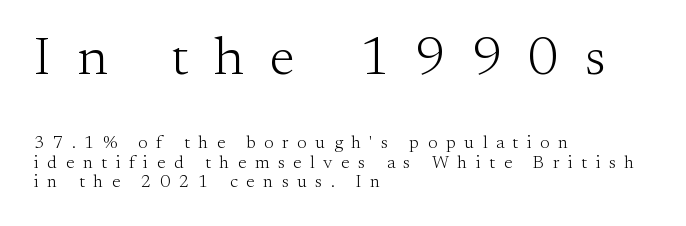
The image shows 54 px light serif type, upright; set left-aligned, tight line spacing (1.06x), unusually wide letter spacing (+0.48 em), not underlined; the first (top) block is 3.0x larger; medium stroke contrast and a small x-height.
